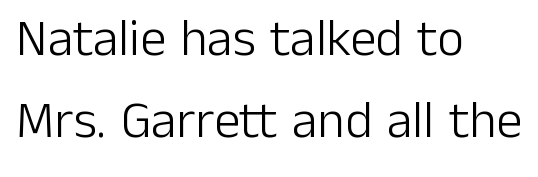
{"serif": "no", "italic": "no", "bold": "no", "weight": "light", "width": "normal", "stroke_contrast": "low", "x_height": "medium", "monospaced": "no", "underline": "no", "align": "left", "line_spacing": "normal", "line_spacing_ratio": 1.57, "letter_spacing": "normal", "letter_spacing_em": 0.0, "glyph_px": 52}
